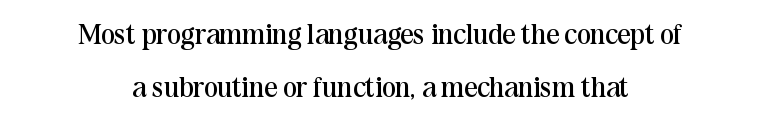
The image shows 29 px regular-weight serif type, upright; set centered, line spacing 1.82x, normal letter spacing, not underlined; medium stroke contrast and a medium x-height.
